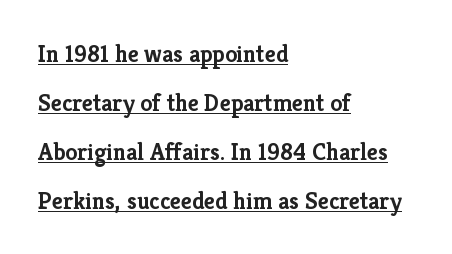
{"italic": "no", "bold": "yes", "underline": "yes", "align": "left", "line_spacing": "loose", "line_spacing_ratio": 2.04, "letter_spacing": "normal", "letter_spacing_em": 0.0, "glyph_px": 24}
